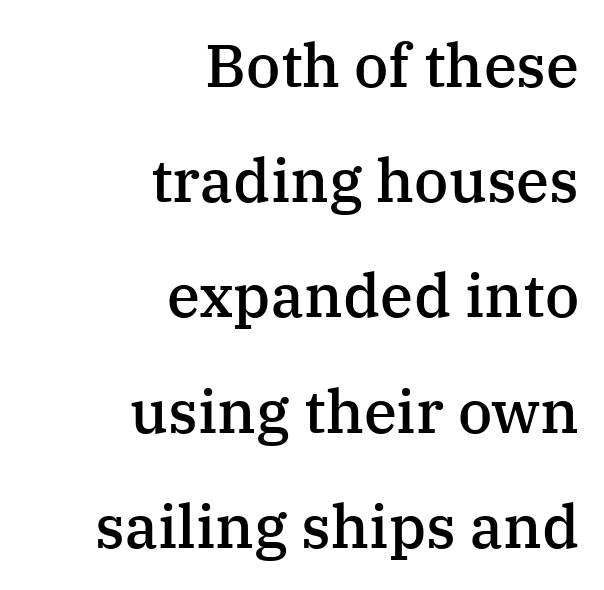
Q: Is the text bold? A: Semi-bold.
Q: Is the text italic (slanted)? A: No, it is upright.
Q: Is the typeface a serif or a sans-serif typeface? A: Serif.
Q: Is the text underlined? A: No.
Q: How is the paragraph aligned? A: Right-aligned.
Q: Is the spacing between letters normal or unusually wide? A: Normal.
Q: Is the spacing between lines tight, normal or loose? A: Loose.
Q: Width (condensed, normal, or wide)? A: Normal.
Q: Stroke contrast? A: Medium.
Q: x-height? A: Medium.
Q: Monospaced? A: No.
